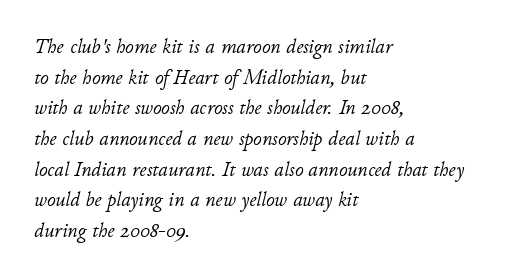
The image shows 21 px text type, italic (leaning right); set left-aligned, normal line spacing (1.46x), normal letter spacing, not underlined.
